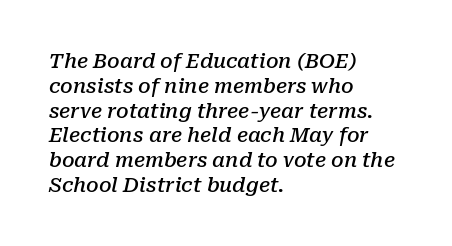
Q: Is the text bold? A: Semi-bold.
Q: Is the text italic (slanted)? A: Yes, it leans right by about 10 degrees.
Q: Is the text underlined? A: No.
Q: How is the paragraph aligned? A: Left-aligned.
Q: Is the spacing between letters normal or unusually wide? A: Normal.
